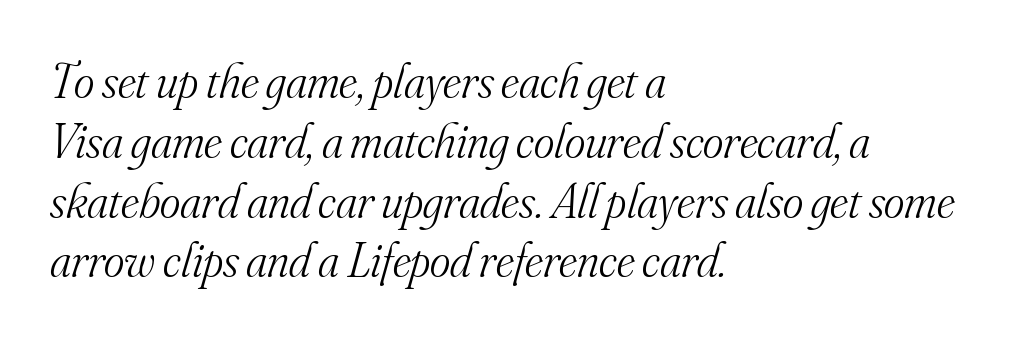
Horizontal alignment here is leftward, the default for most running prose. A typesetter would call this proportional, since set widths differ per character. Heft: none added — not bold. In terms of posture, this sample is oblique.
